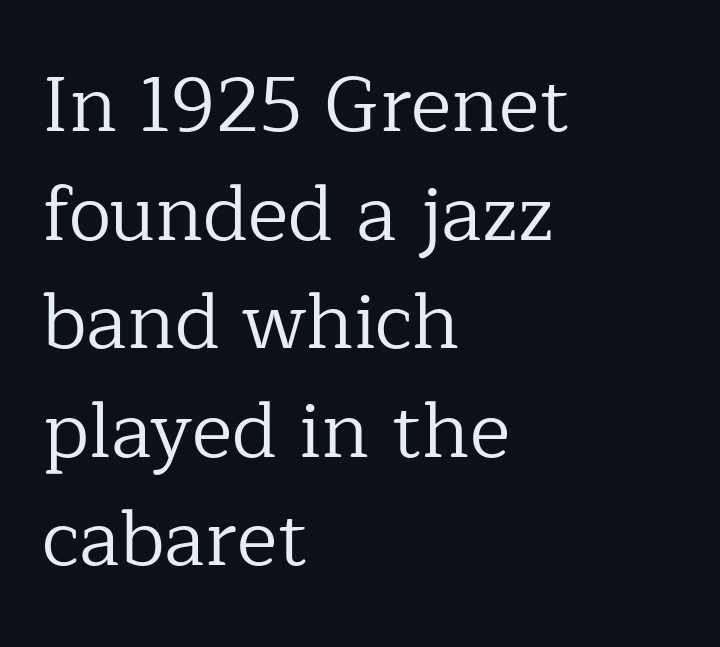
Q: Is the text bold? A: No.
Q: Is the text italic (slanted)? A: No, it is upright.
Q: Is the typeface a serif or a sans-serif typeface? A: Serif.
Q: Is the text underlined? A: No.
Q: How is the paragraph aligned? A: Left-aligned.
Q: Is the spacing between letters normal or unusually wide? A: Normal.
Q: Is the spacing between lines tight, normal or loose? A: Normal.
Q: Width (condensed, normal, or wide)? A: Normal.
Q: Stroke contrast? A: Low.
Q: x-height? A: Medium.
Q: Monospaced? A: No.
